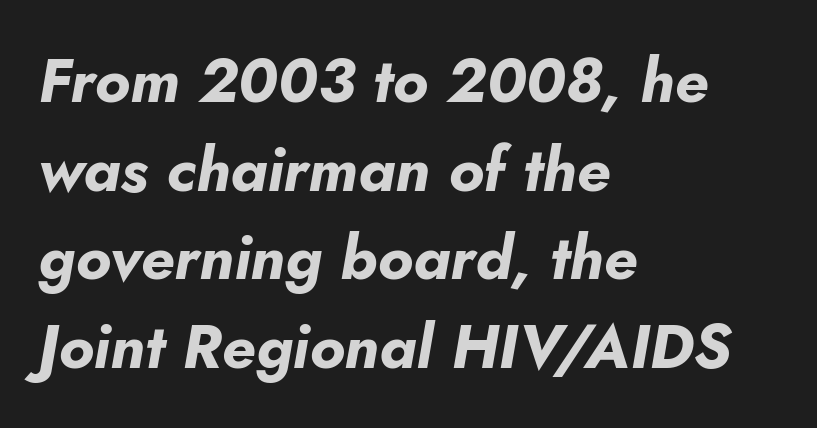
{"italic": "yes", "lean": "right", "slant_degrees": 10, "bold": "yes", "weight": "bold", "width": "normal", "stroke_contrast": "low", "x_height": "small", "monospaced": "no", "underline": "no", "align": "left", "line_spacing": "normal", "line_spacing_ratio": 1.43, "letter_spacing": "normal", "letter_spacing_em": 0.0, "glyph_px": 62}
